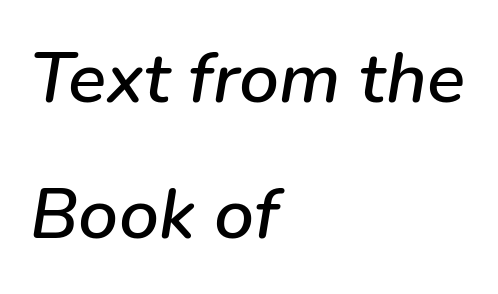
{"italic": "yes", "lean": "right", "slant_degrees": 9, "width": "normal", "stroke_contrast": "low", "x_height": "medium", "monospaced": "no", "underline": "no", "align": "left", "line_spacing": "loose", "line_spacing_ratio": 1.91, "letter_spacing": "normal", "letter_spacing_em": 0.0, "glyph_px": 71}
